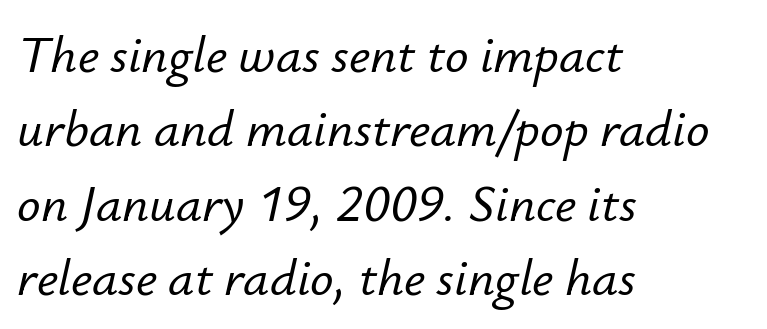
The image shows 52 px text type, italic (leaning right); set left-aligned, normal line spacing (1.43x), normal letter spacing, not underlined; low stroke contrast and a small x-height.
